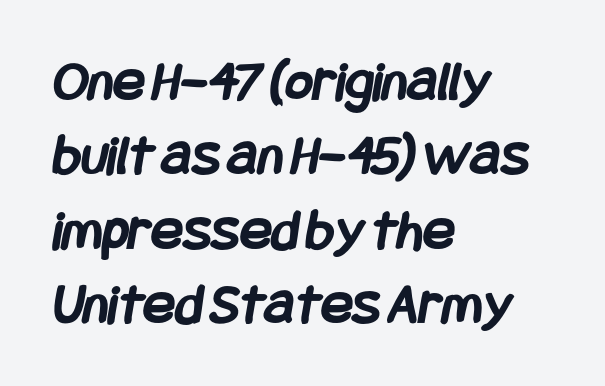
Q: Is the text bold? A: Yes.
Q: Is the typeface a serif or a sans-serif typeface? A: Sans-serif.
Q: Is the text underlined? A: No.
Q: How is the paragraph aligned? A: Left-aligned.
Q: Is the spacing between letters normal or unusually wide? A: Normal.
Q: Is the spacing between lines tight, normal or loose? A: Normal.
Q: Width (condensed, normal, or wide)? A: Condensed.
Q: Stroke contrast? A: Low.
Q: x-height? A: Large.
